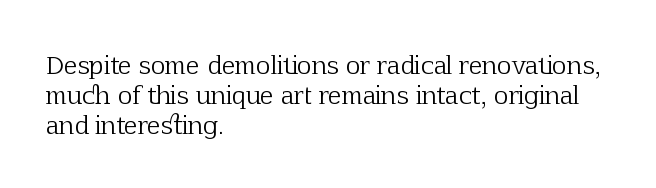
The image shows 25 px text type, upright; set left-aligned, line spacing 1.21x, normal letter spacing, not underlined.
